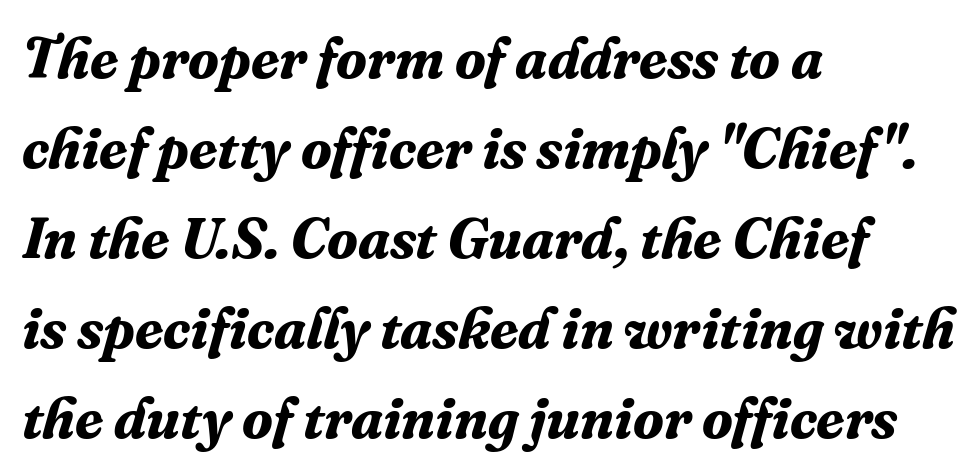
Spacing verdict: proportional, widths tailored to each character. Compared with typical body copy, the letter spacing here is the same. Does the copy run flush right? No — it runs flush left. Little horizontal feet cap the strokes, marking this as serif type.
